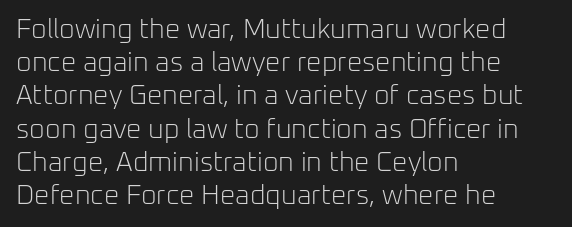
The zone under the glyphs is completely vacant. The passage is arranged the way most books set body copy — flush left. The type sits square on the baseline with zero lean. Weight: in the light-to-regular range. In terms of letterspacing, this is plain default setting.
